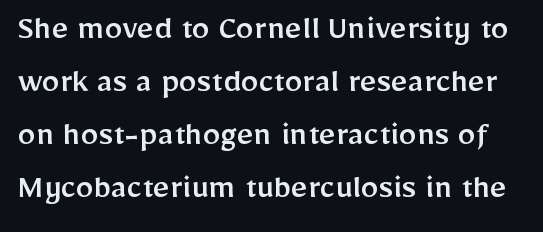
Q: Is the text italic (slanted)? A: No, it is upright.
Q: Is the typeface a serif or a sans-serif typeface? A: Sans-serif.
Q: Is the text underlined? A: No.
Q: Is the spacing between letters normal or unusually wide? A: Normal.
Q: Is the spacing between lines tight, normal or loose? A: Normal.
Q: Width (condensed, normal, or wide)? A: Normal.
Q: Stroke contrast? A: Low.
Q: x-height? A: Medium.
Q: Monospaced? A: No.
